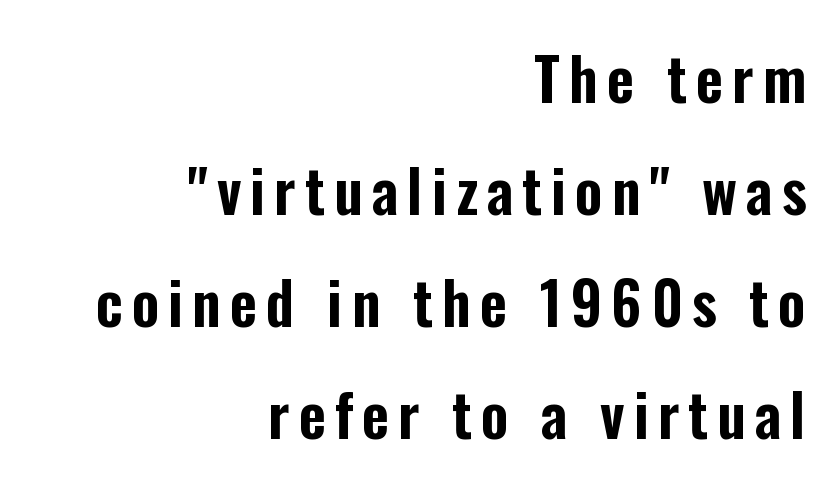
Characters remain perfectly vertical along every line. A flush-right, rag-left setting is used for this passage. The face used here is proportionally spaced, like ordinary book or web type. Glance below the letters and you will spot only blank space. Each letter's strokes conclude bluntly, with no projecting serifs. This block would shrink considerably if given ordinary leading; it's expanded now.
